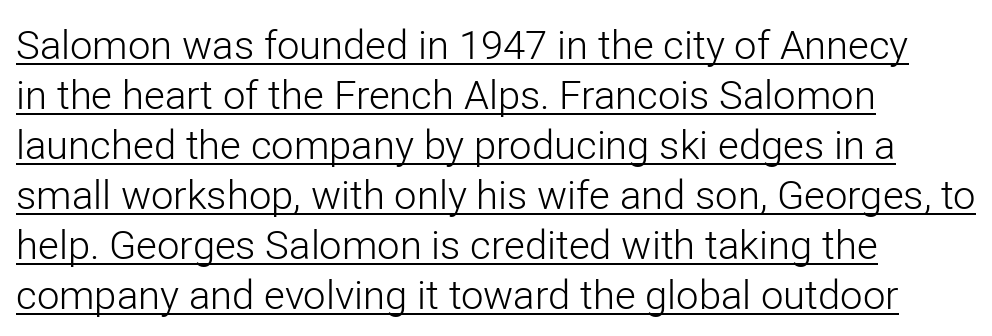
These characters rest on top of a visible drawn line. The face looks like a standard text weight, possibly lighter. In terms of leading, this rendering sits right in the middle. Here the designer chose a conventional face with non-uniform glyph widths. The type is set solid horizontally, with unmodified tracking. The letters stand straight up with perfectly vertical stems.
